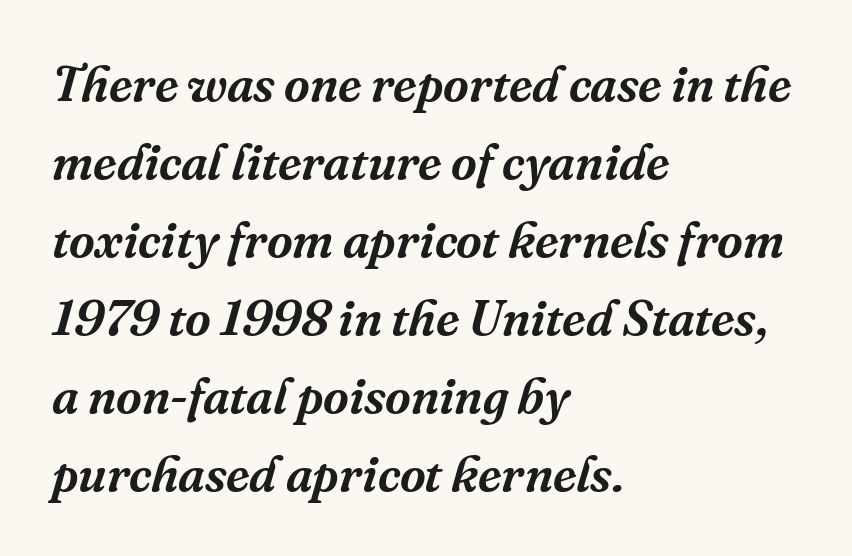
The image shows 50 px serif type, italic (leaning right); set left-aligned, normal line spacing (1.56x), normal letter spacing, not underlined; medium stroke contrast and a medium x-height.
